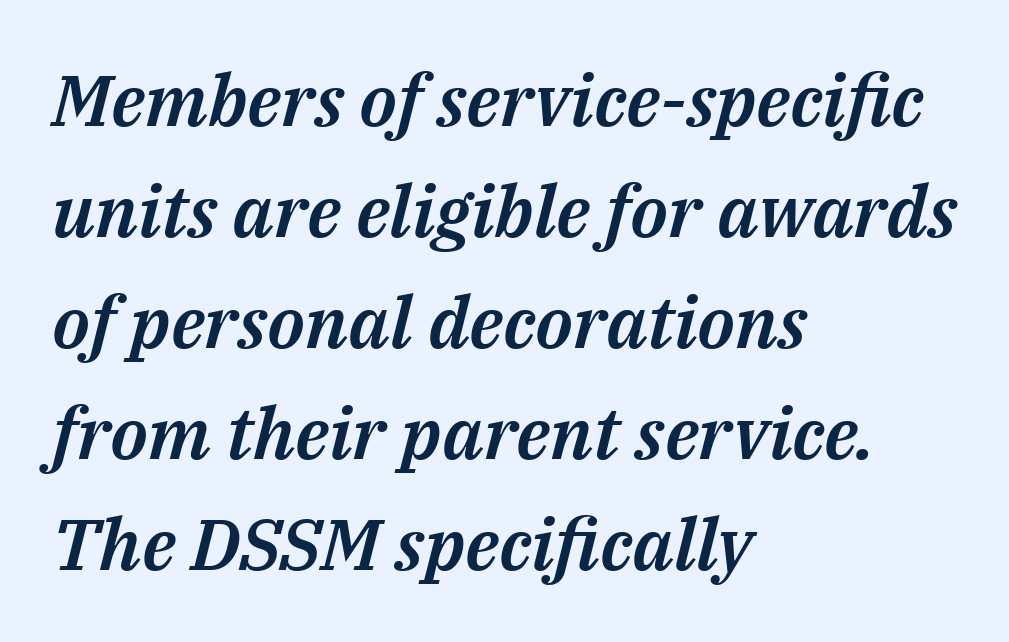
Q: Is the text italic (slanted)? A: Yes, it leans right by about 14 degrees.
Q: Is the text underlined? A: No.
Q: How is the paragraph aligned? A: Left-aligned.
Q: Is the spacing between letters normal or unusually wide? A: Normal.
Q: Is the spacing between lines tight, normal or loose? A: Normal.
Q: Width (condensed, normal, or wide)? A: Normal.
Q: Stroke contrast? A: Medium.
Q: x-height? A: Medium.
Q: Monospaced? A: No.
